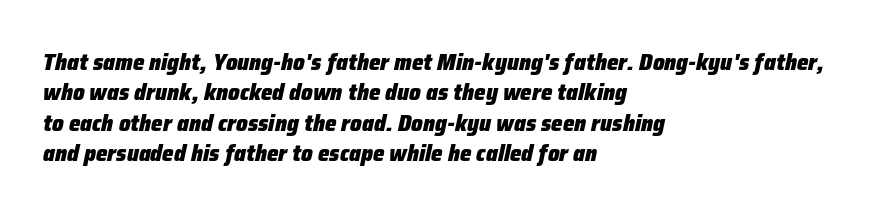
The image shows 23 px bold type, italic (leaning right); set left-aligned, normal line spacing (1.32x), normal letter spacing, not underlined.
